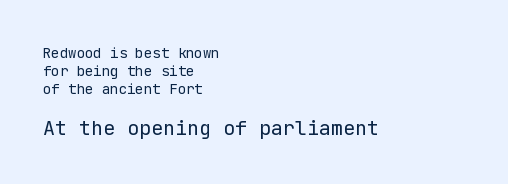
{"italic": "no", "bold": "no", "underline": "no", "align": "left", "line_spacing": "normal", "line_spacing_ratio": 1.3, "letter_spacing": "normal", "letter_spacing_em": 0.0, "larger_block": "second", "size_ratio": 1.43, "glyph_px": 20}
